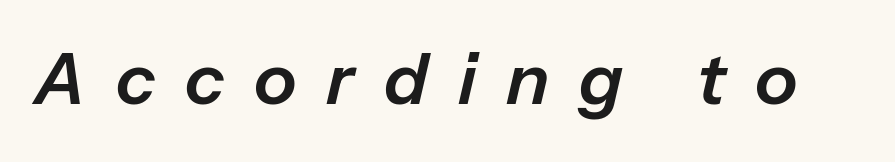
Q: Is the text italic (slanted)? A: Yes, it leans right by about 13 degrees.
Q: Is the text underlined? A: No.
Q: Is the spacing between letters normal or unusually wide? A: Unusually wide.
Q: Width (condensed, normal, or wide)? A: Normal.
Q: Stroke contrast? A: Low.
Q: x-height? A: Medium.
Q: Monospaced? A: No.
